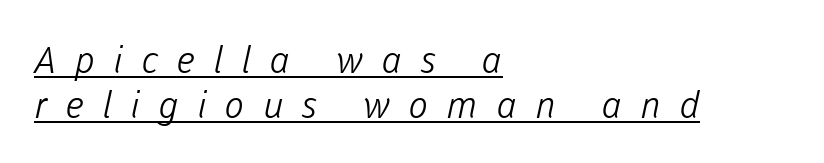
{"serif": "no", "bold": "no", "weight": "light", "width": "normal", "stroke_contrast": "low", "x_height": "medium", "monospaced": "no", "underline": "yes", "align": "left", "line_spacing_ratio": 1.21, "letter_spacing": "wide", "letter_spacing_em": 0.5, "glyph_px": 37}
